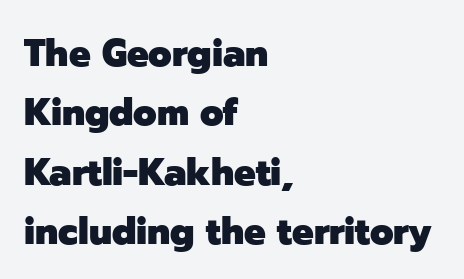
The image shows 38 px heavy sans-serif type, upright; set left-aligned, normal line spacing (1.56x), normal letter spacing, not underlined; low stroke contrast and a medium x-height.
